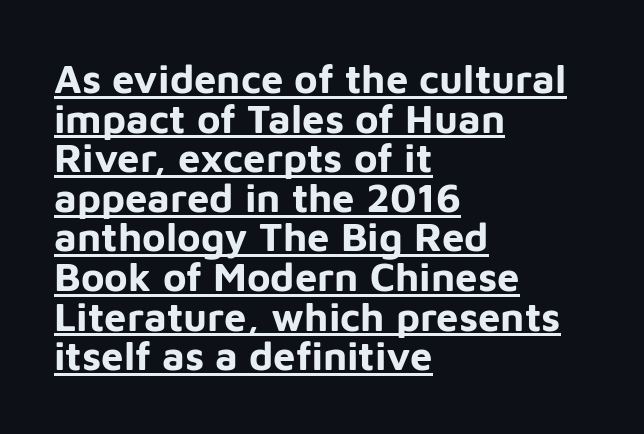
Spacing verdict: proportional, widths tailored to each character. Does the lettering tilt? It doesn't — this is upright. These lines stack with their left ends in a neat column. The face used here is a sans, in the tradition of grotesques and geometrics. A baseline rule has been typeset under these characters.
